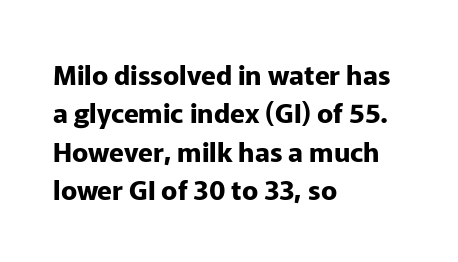
{"italic": "no", "bold": "yes", "underline": "no", "align": "left", "line_spacing": "normal", "line_spacing_ratio": 1.42, "letter_spacing": "normal", "letter_spacing_em": 0.0, "glyph_px": 27}
